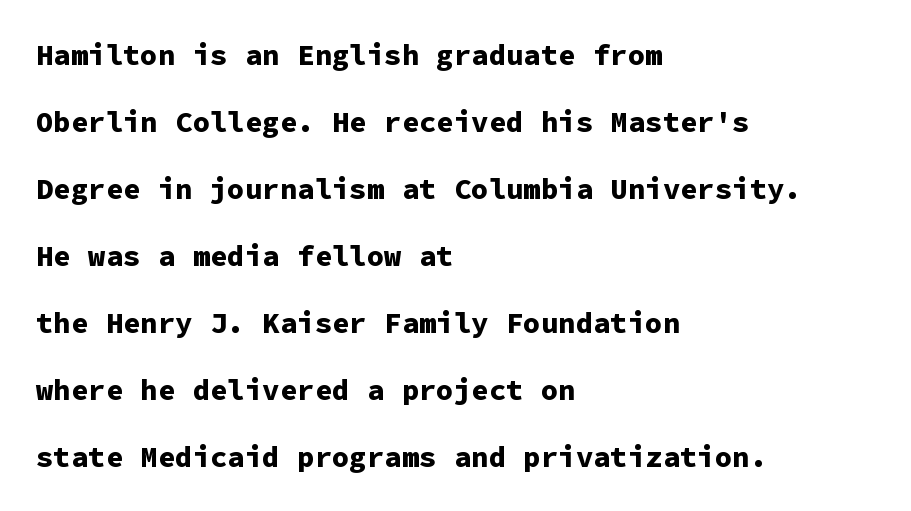
{"serif": "no", "italic": "no", "bold": "yes", "weight": "bold", "width": "normal", "stroke_contrast": "low", "x_height": "medium", "monospaced": "yes", "underline": "no", "align": "left", "line_spacing": "loose", "line_spacing_ratio": 2.31, "letter_spacing": "normal", "letter_spacing_em": 0.0, "glyph_px": 29}
